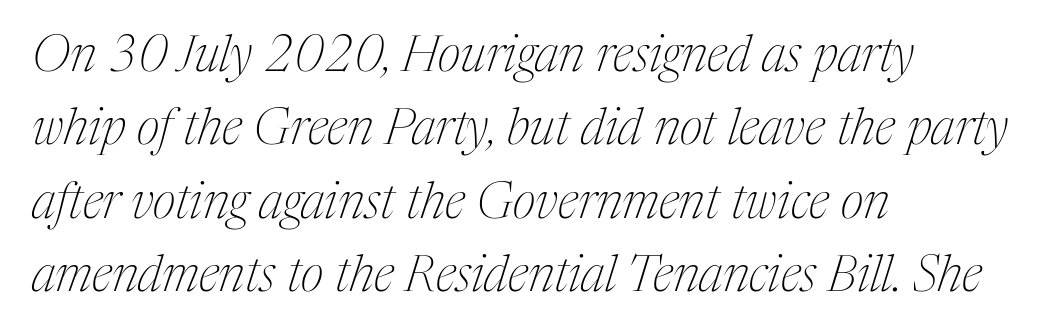
You can tell it's italic because the verticals aren't actually vertical. In CSS terms this would be text-align: left. Letterform terminals end in serifs throughout the passage. The rendering uses natural spacing where letterforms have individual widths. The designer left line spacing at the default.
